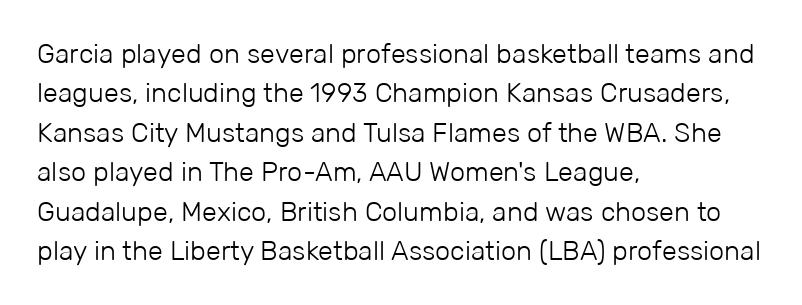
The image shows 27 px text type, upright; set left-aligned, normal line spacing (1.46x), normal letter spacing, not underlined.
